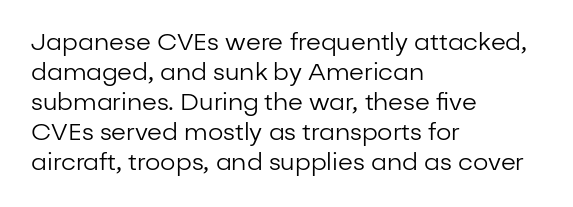
The image shows 24 px text type, upright; set left-aligned, normal line spacing (1.25x), normal letter spacing, not underlined.
